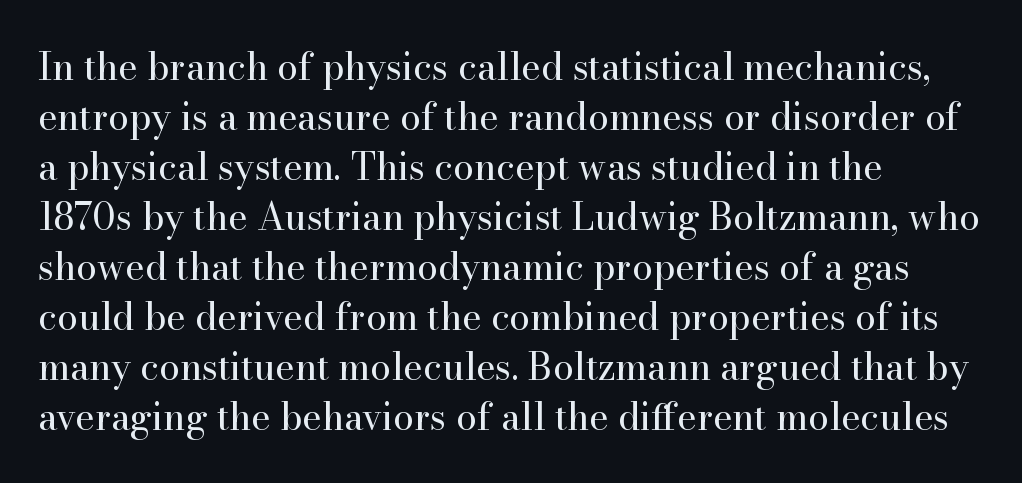
Characters follow at the spacing the type designer built in. A student would call this left alignment; a typographer would say flush left, rag right. The specimen omits any rule beneath the text block's lines. Leading matches the norm, producing a regular column. Posture: upright roman. Summary of weight: not heavy and not bold.
